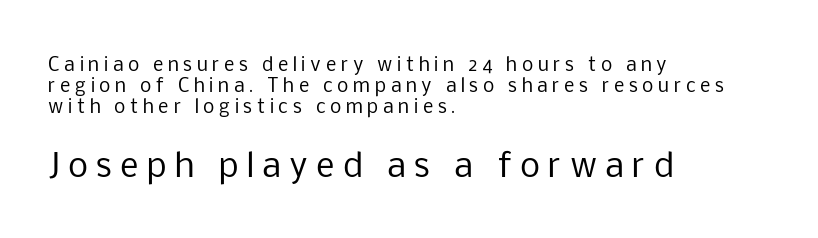
Q: Is the text bold? A: No.
Q: Is the text italic (slanted)? A: No, it is upright.
Q: Is the typeface a serif or a sans-serif typeface? A: Sans-serif.
Q: Is the text underlined? A: No.
Q: How is the paragraph aligned? A: Left-aligned.
Q: Is the spacing between letters normal or unusually wide? A: Unusually wide.
Q: Which block of text is set in a larger size, the first (top) or the second (bottom)? A: The second (bottom) one.
Q: Width (condensed, normal, or wide)? A: Normal.
Q: Stroke contrast? A: Low.
Q: x-height? A: Medium.
Q: Monospaced? A: No.
